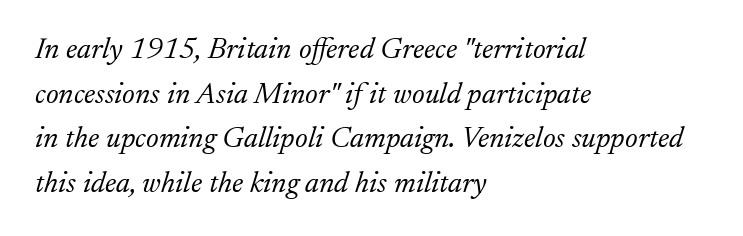
The image shows 30 px light serif type, italic (leaning right); set left-aligned, normal line spacing (1.49x), normal letter spacing, not underlined; low stroke contrast and a small x-height.
